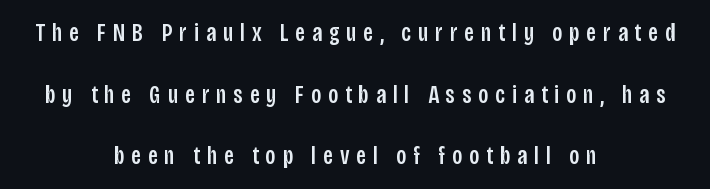
The image shows 25 px text type, upright; set centered, loose line spacing (2.47x), unusually wide letter spacing (+0.28 em), not underlined.
